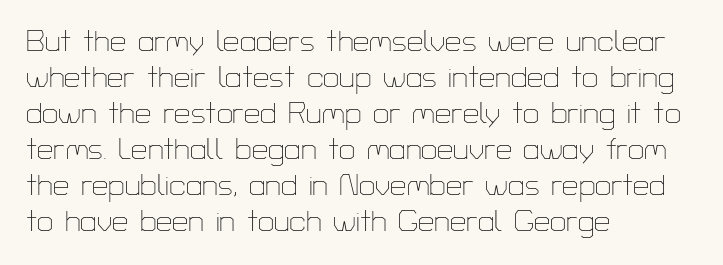
The image shows 29 px thin sans-serif type, upright; set left-aligned, line spacing 1.24x, normal letter spacing, not underlined; low stroke contrast and a medium x-height.
